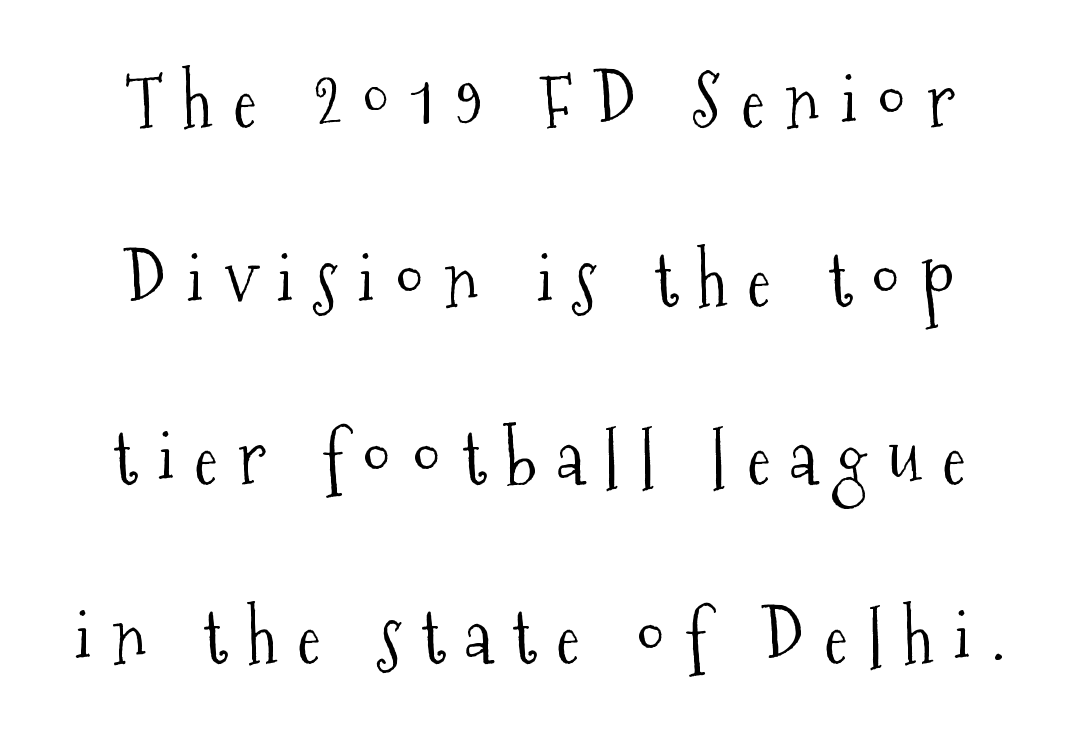
A great deal of white space separates one row of letters from the next. You could not count columns in this text — the font is proportionally spaced. The letters look calm and open, with moderate or lighter stems. Posture: upright roman. Glyph-to-glyph distance is far greater than everyday printed text. Font category for this specimen: serif.
